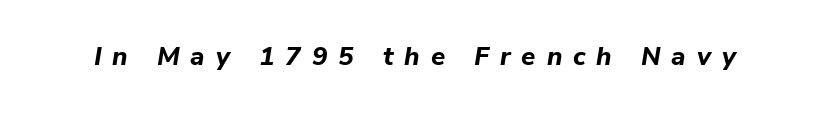
The image shows 26 px bold type, italic (leaning right); set unusually wide letter spacing (+0.42 em), not underlined.
